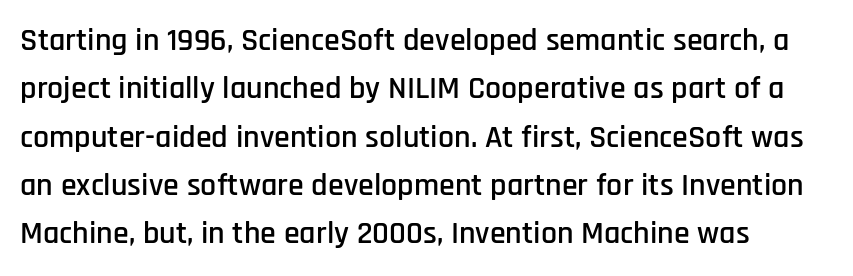
Unmarked baselines from the first word to the last. The lettering holds an erect, upright posture throughout. The lines in this sample share a left origin and differ only in where they stop. You can tell from the bare stems that sans-serif type was used. The line-height multiplier appears to be the usual default. Spacing verdict: proportional, widths tailored to each character.
